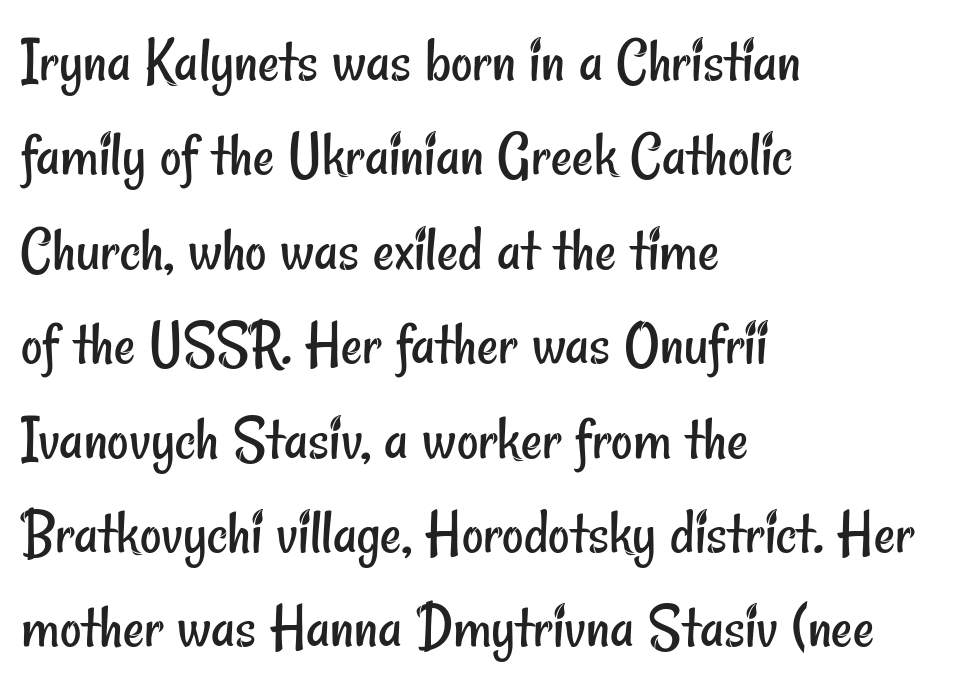
The passage shown is typed in a proportional face where columns would drift. Only glyphs here, with clear space below each row. These glyphs show unthickened strokes, regular width or finer. Nope, no serifs anywhere on these letters.
